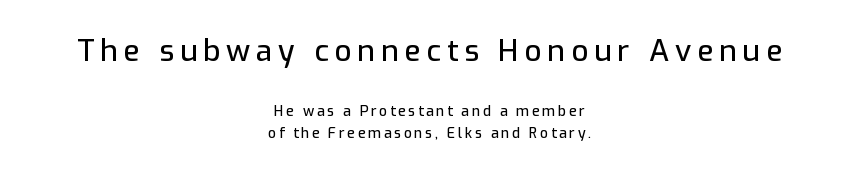
{"serif": "no", "italic": "no", "width": "normal", "stroke_contrast": "low", "x_height": "medium", "monospaced": "no", "underline": "no", "align": "center", "line_spacing": "normal", "line_spacing_ratio": 1.57, "larger_block": "first", "size_ratio": 2.14, "glyph_px": 30}
